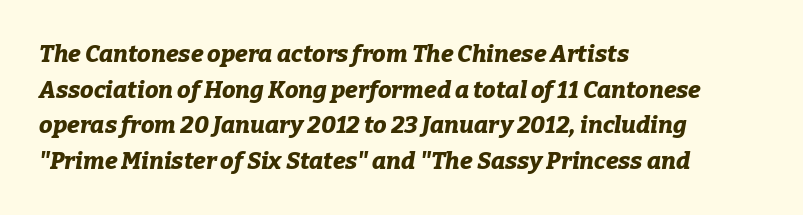
The image shows 24 px bold type, italic (leaning right); set left-aligned, normal line spacing (1.48x), normal letter spacing, not underlined.
